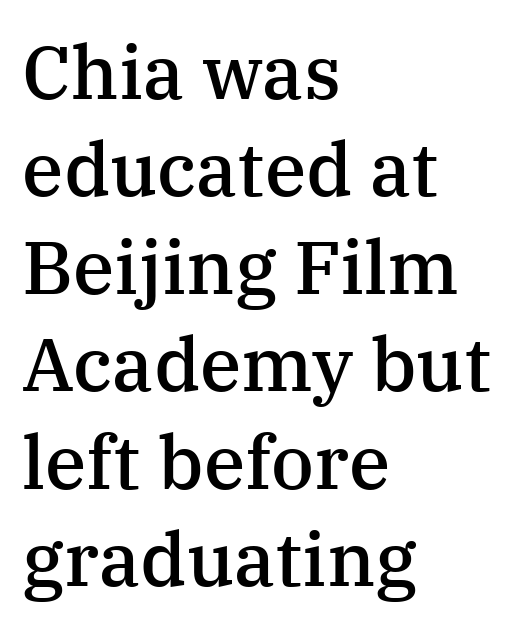
{"serif": "yes", "italic": "no", "bold": "semi", "weight": "semibold", "width": "normal", "stroke_contrast": "medium", "x_height": "medium", "monospaced": "no", "underline": "no", "align": "left", "line_spacing": "normal", "line_spacing_ratio": 1.3, "letter_spacing": "normal", "letter_spacing_em": 0.0, "glyph_px": 75}
